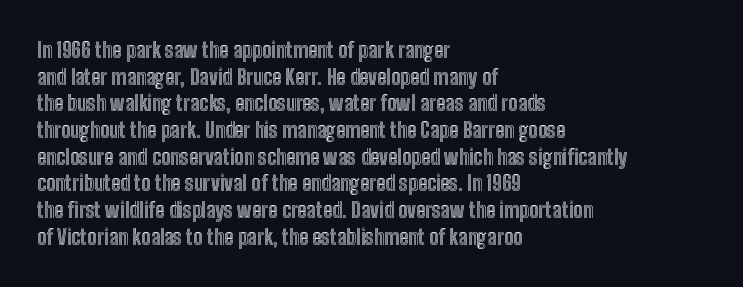
Successive baselines arrive at the customary interval. The space directly below the letters is spotless. The face used here is rendered with its standard letterfit. The rendering anchors every line to the left-hand side.
